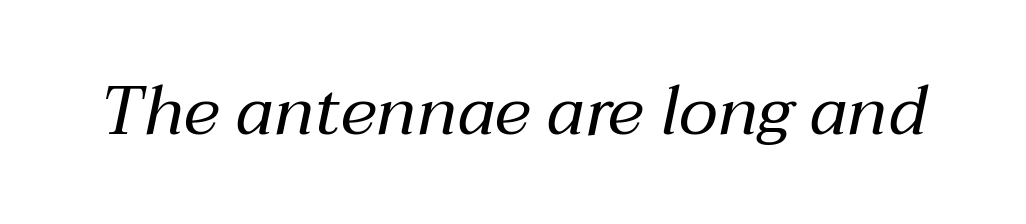
The image shows 69 px regular-weight type, italic (leaning right); set normal letter spacing, not underlined; medium stroke contrast and a medium x-height.
